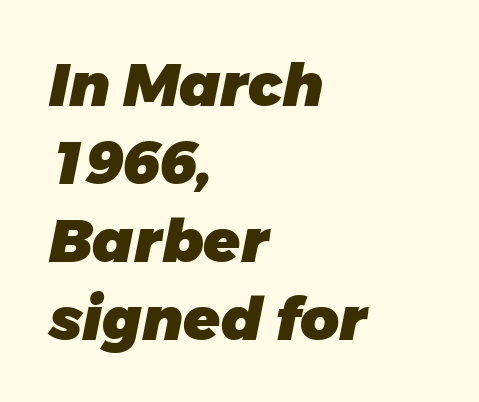
{"serif": "no", "bold": "yes", "weight": "heavy", "width": "normal", "stroke_contrast": "low", "x_height": "large", "monospaced": "no", "underline": "no", "align": "left", "line_spacing": "normal", "line_spacing_ratio": 1.3, "letter_spacing": "normal", "letter_spacing_em": 0.0, "glyph_px": 60}
